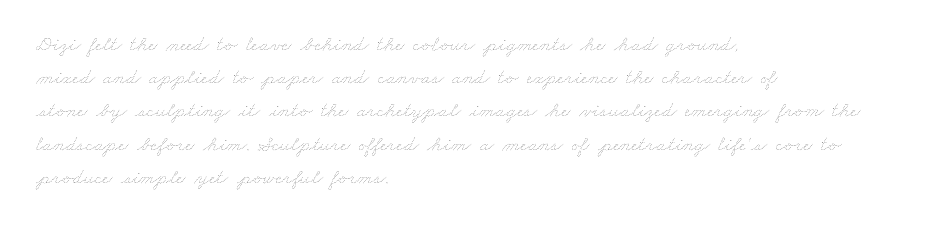
{"bold": "no", "underline": "no", "align": "left", "line_spacing": "normal", "line_spacing_ratio": 1.58, "letter_spacing": "normal", "letter_spacing_em": 0.0, "glyph_px": 21}
